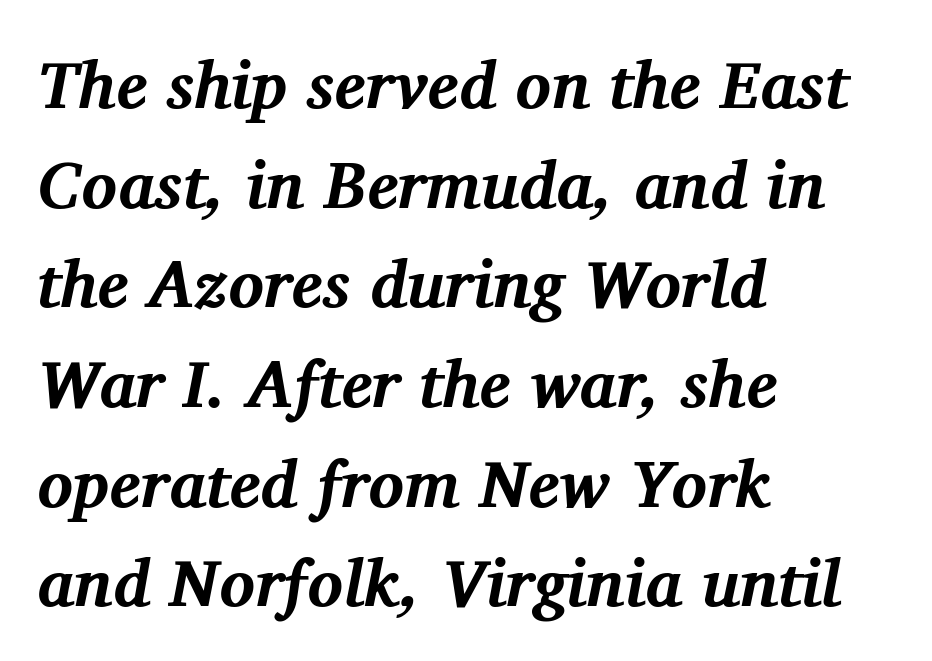
Q: Is the text bold? A: Yes.
Q: Is the text italic (slanted)? A: Yes, it leans right by about 11 degrees.
Q: Is the typeface a serif or a sans-serif typeface? A: Serif.
Q: Is the text underlined? A: No.
Q: How is the paragraph aligned? A: Left-aligned.
Q: Is the spacing between letters normal or unusually wide? A: Normal.
Q: Is the spacing between lines tight, normal or loose? A: Normal.
Q: Width (condensed, normal, or wide)? A: Normal.
Q: Stroke contrast? A: Medium.
Q: x-height? A: Medium.
Q: Monospaced? A: No.
